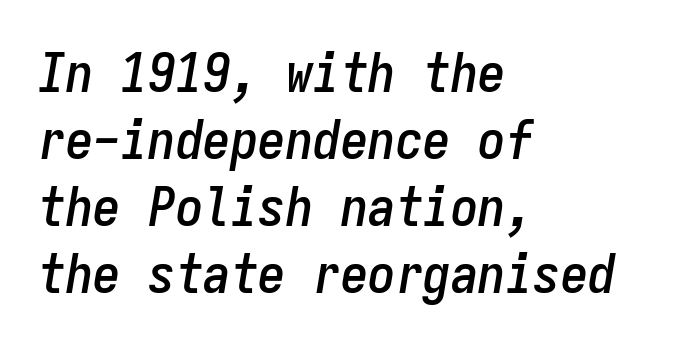
{"italic": "yes", "lean": "right", "slant_degrees": 9, "width": "condensed", "stroke_contrast": "low", "x_height": "medium", "monospaced": "yes", "underline": "no", "align": "left", "line_spacing_ratio": 1.22, "letter_spacing": "normal", "letter_spacing_em": 0.0, "glyph_px": 55}
